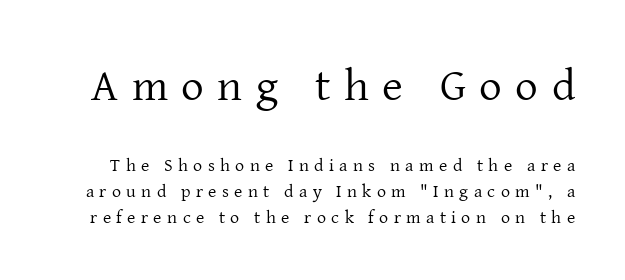
Q: Is the text bold? A: No.
Q: Is the text italic (slanted)? A: No, it is upright.
Q: Is the typeface a serif or a sans-serif typeface? A: Serif.
Q: Is the text underlined? A: No.
Q: Is the spacing between letters normal or unusually wide? A: Unusually wide.
Q: Is the spacing between lines tight, normal or loose? A: Normal.
Q: Which block of text is set in a larger size, the first (top) or the second (bottom)? A: The first (top) one.
Q: Width (condensed, normal, or wide)? A: Normal.
Q: Stroke contrast? A: Low.
Q: x-height? A: Medium.
Q: Monospaced? A: No.
